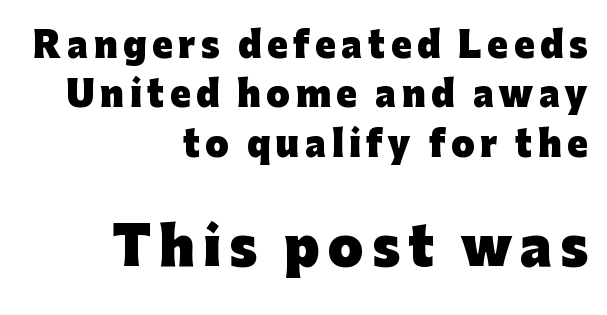
{"serif": "no", "italic": "no", "bold": "yes", "weight": "heavy", "width": "normal", "stroke_contrast": "low", "x_height": "medium", "monospaced": "no", "underline": "no", "align": "right", "line_spacing": "normal", "line_spacing_ratio": 1.45, "larger_block": "second", "size_ratio": 1.5, "glyph_px": 51}
